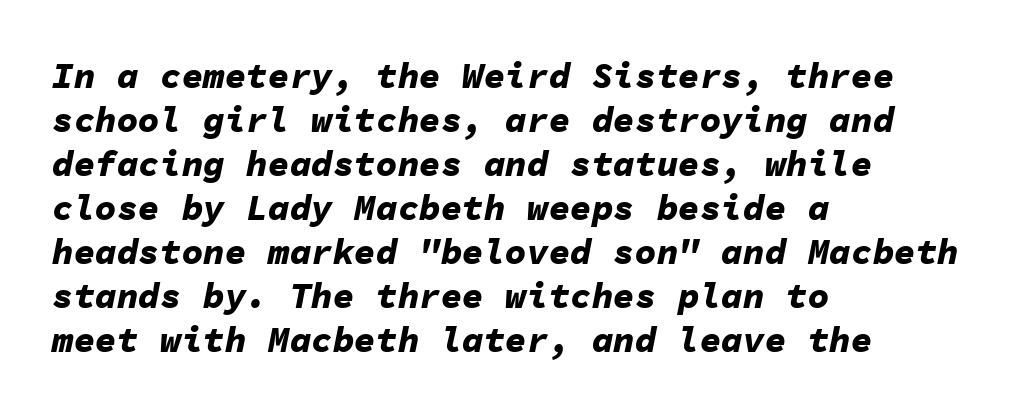
Letter spacing: default. Underlining? Definitely not there. Each letter, wide or thin by design, is forced into the same width here. The face used here has a pronounced slope to its letters. The rendering uses a bold face; every stroke is thick and dark.
